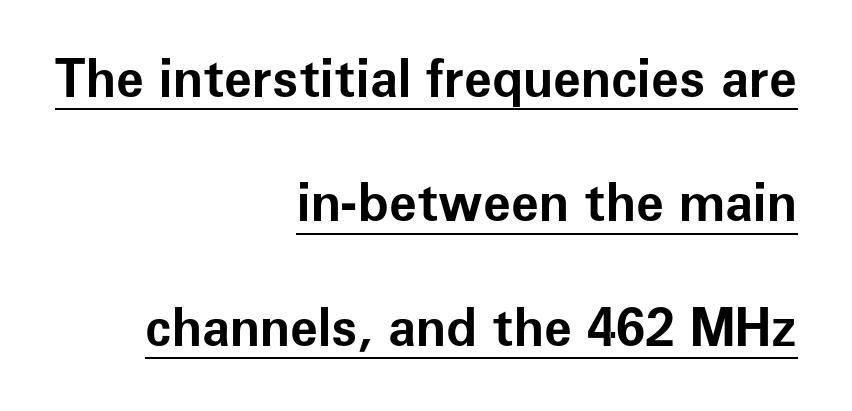
{"serif": "no", "italic": "no", "bold": "yes", "weight": "bold", "width": "normal", "stroke_contrast": "low", "x_height": "medium", "monospaced": "no", "underline": "yes", "align": "right", "line_spacing": "loose", "line_spacing_ratio": 2.44, "letter_spacing": "normal", "letter_spacing_em": 0.0, "glyph_px": 51}
